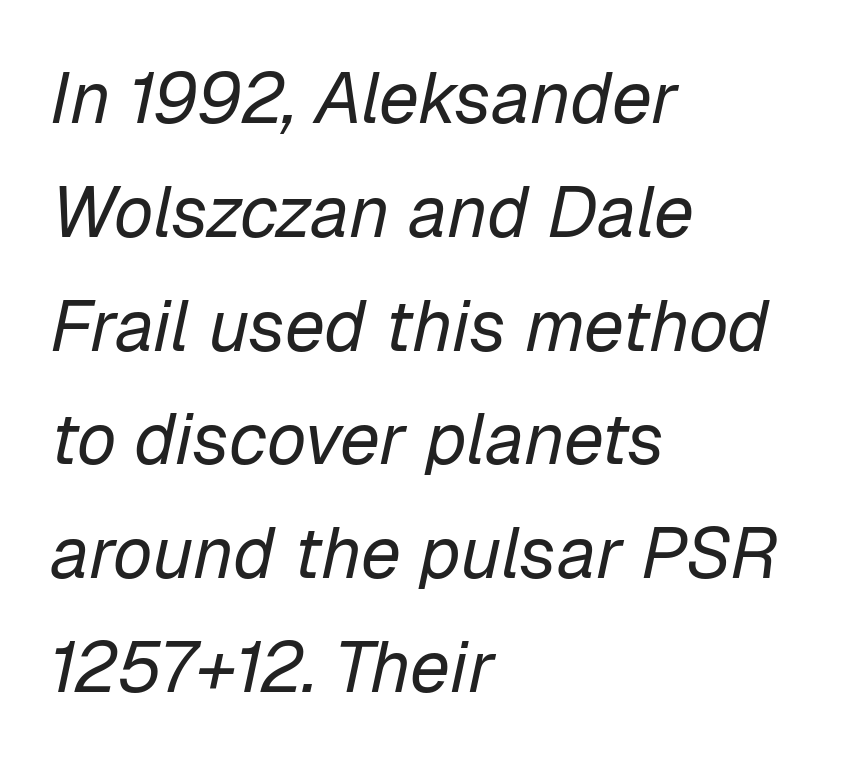
The image shows 72 px regular-weight type, italic (leaning right); set left-aligned, normal line spacing (1.58x), normal letter spacing, not underlined; low stroke contrast and a medium x-height.
